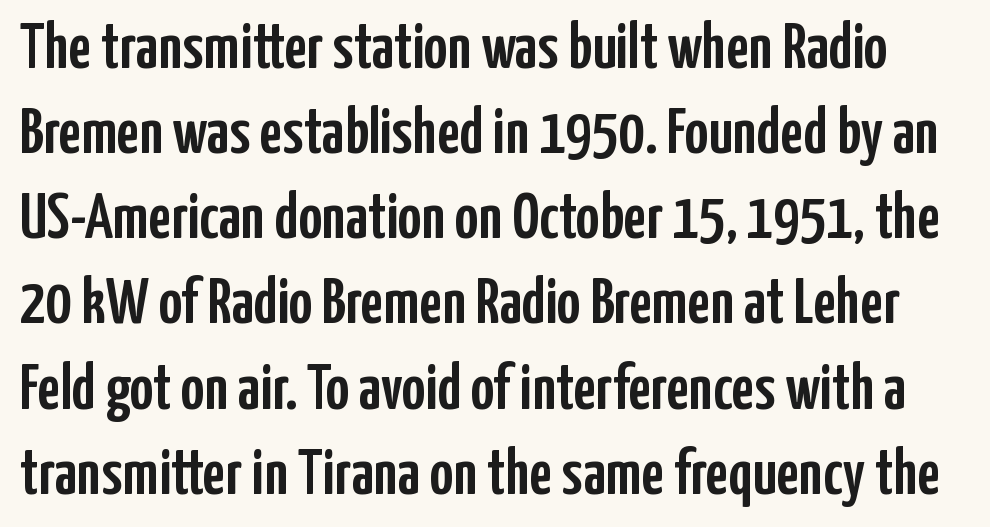
{"serif": "no", "italic": "no", "width": "condensed", "stroke_contrast": "low", "x_height": "medium", "monospaced": "no", "underline": "no", "line_spacing": "normal", "line_spacing_ratio": 1.31, "letter_spacing": "normal", "letter_spacing_em": 0.0, "glyph_px": 65}
